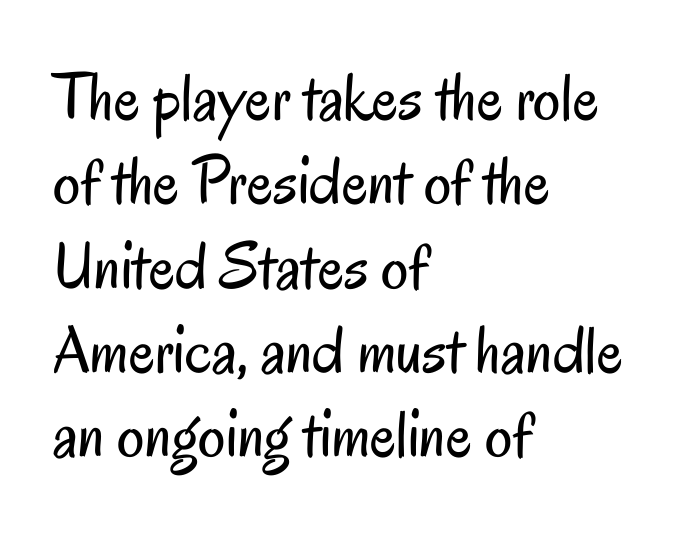
Typographically, this falls in the sans-serif category. The face used here is rendered with its standard letterfit. A quiet, ordinary-to-light weight characterises the typeface. The rendering uses natural spacing where letterforms have individual widths.
